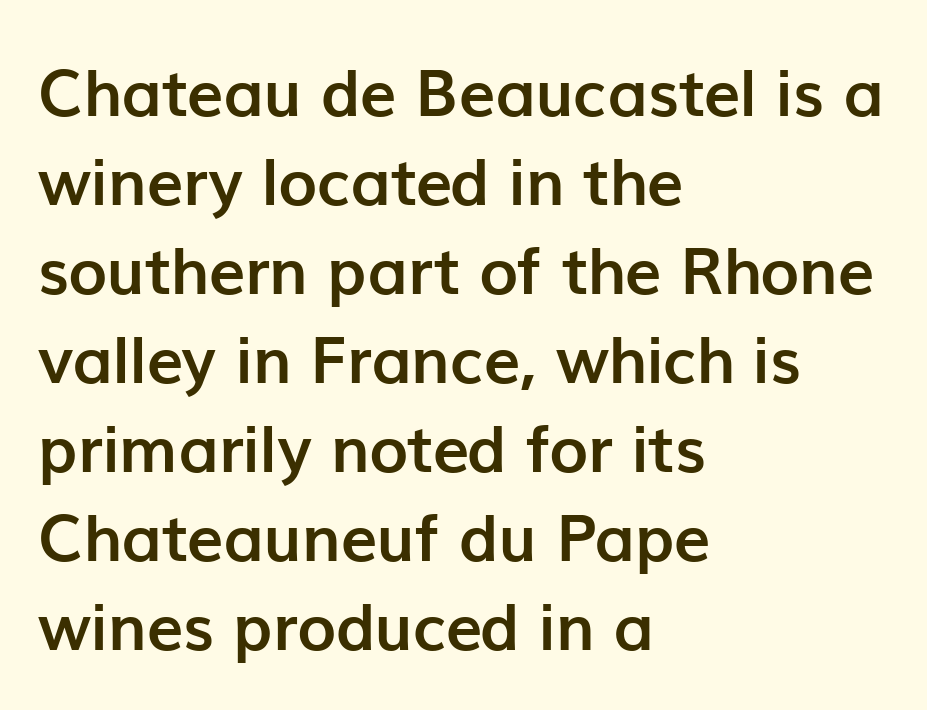
The image shows 65 px semibold sans-serif type, upright; set left-aligned, normal line spacing (1.37x), normal letter spacing, not underlined; low stroke contrast and a medium x-height.
